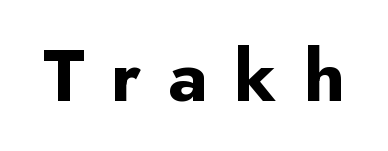
{"serif": "no", "italic": "no", "bold": "yes", "weight": "bold", "width": "normal", "stroke_contrast": "low", "x_height": "small", "monospaced": "no", "underline": "no", "letter_spacing": "wide", "letter_spacing_em": 0.37, "glyph_px": 73}
